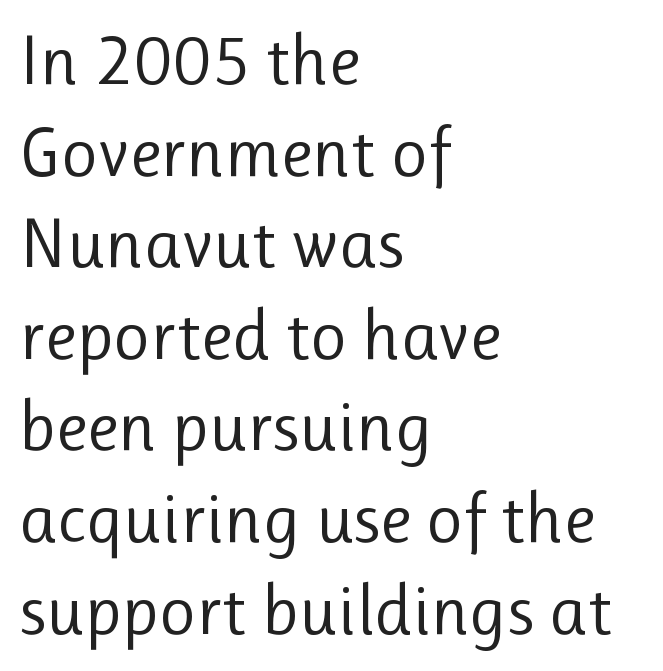
The image shows 71 px regular-weight sans-serif type, upright; set left-aligned, normal line spacing (1.29x), normal letter spacing, not underlined; low stroke contrast and a medium x-height.
